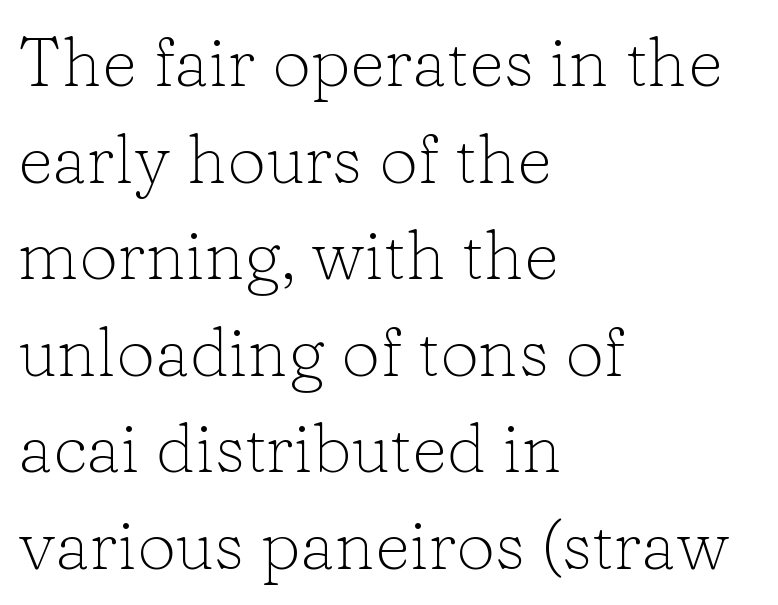
Q: Is the text bold? A: No.
Q: Is the text italic (slanted)? A: No, it is upright.
Q: Is the typeface a serif or a sans-serif typeface? A: Serif.
Q: Is the text underlined? A: No.
Q: How is the paragraph aligned? A: Left-aligned.
Q: Is the spacing between letters normal or unusually wide? A: Normal.
Q: Is the spacing between lines tight, normal or loose? A: Normal.
Q: Width (condensed, normal, or wide)? A: Normal.
Q: Stroke contrast? A: Low.
Q: x-height? A: Medium.
Q: Monospaced? A: No.
